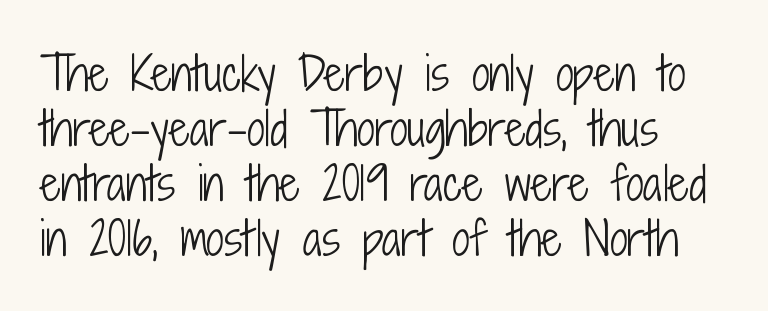
Q: Is the text bold? A: No.
Q: Is the text italic (slanted)? A: No, it is upright.
Q: Is the typeface a serif or a sans-serif typeface? A: Sans-serif.
Q: Is the text underlined? A: No.
Q: How is the paragraph aligned? A: Left-aligned.
Q: Is the spacing between letters normal or unusually wide? A: Normal.
Q: Width (condensed, normal, or wide)? A: Condensed.
Q: Stroke contrast? A: Low.
Q: x-height? A: Medium.
Q: Monospaced? A: No.
